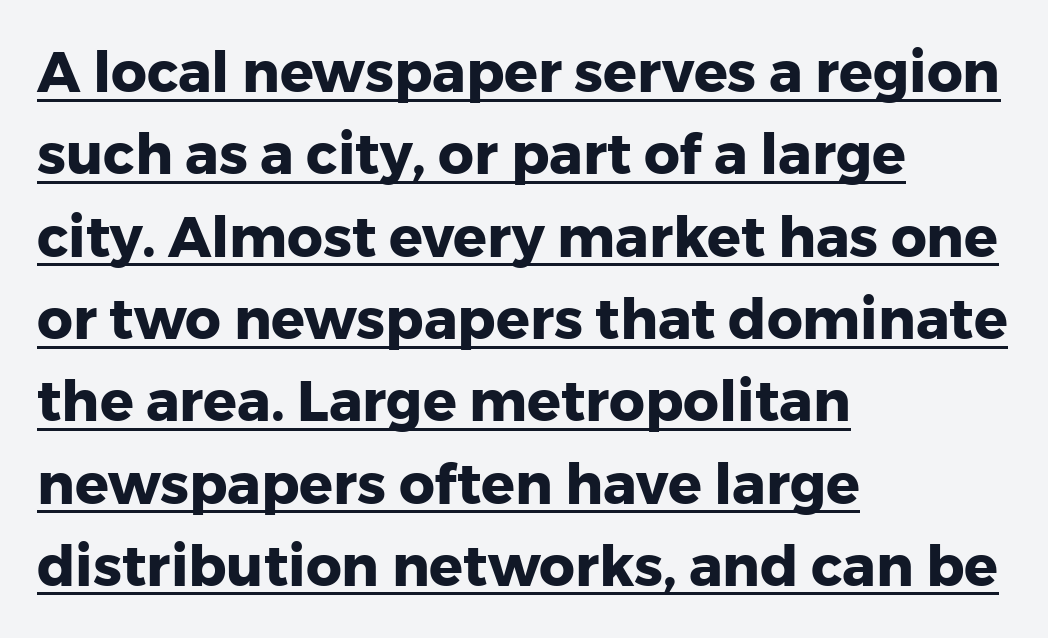
{"serif": "no", "italic": "no", "bold": "yes", "weight": "heavy", "width": "normal", "stroke_contrast": "low", "x_height": "medium", "monospaced": "no", "underline": "yes", "align": "left", "line_spacing": "normal", "line_spacing_ratio": 1.47, "letter_spacing": "normal", "letter_spacing_em": 0.0, "glyph_px": 56}
